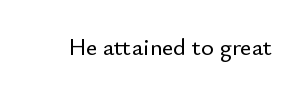
Observe the ordinary spacing: letters are neighbours, not strangers. Underline: absent. Rendered with straight, roman letterforms.
